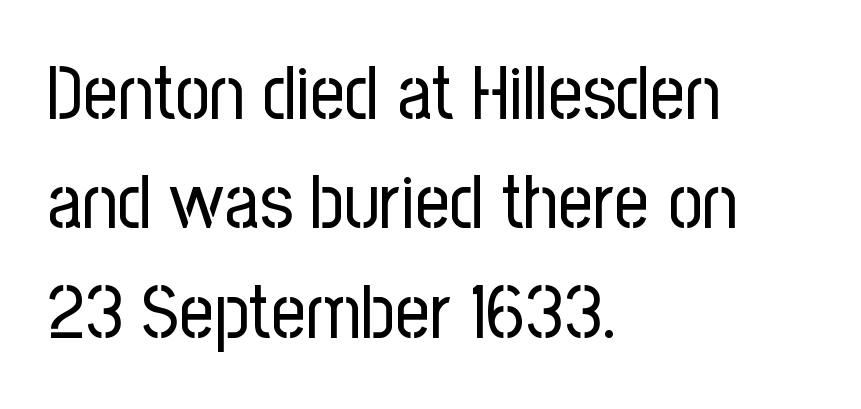
{"serif": "no", "italic": "no", "bold": "no", "weight": "regular", "width": "condensed", "stroke_contrast": "low", "x_height": "medium", "monospaced": "no", "underline": "no", "align": "left", "line_spacing": "normal", "line_spacing_ratio": 1.44, "letter_spacing": "normal", "letter_spacing_em": 0.0, "glyph_px": 76}
